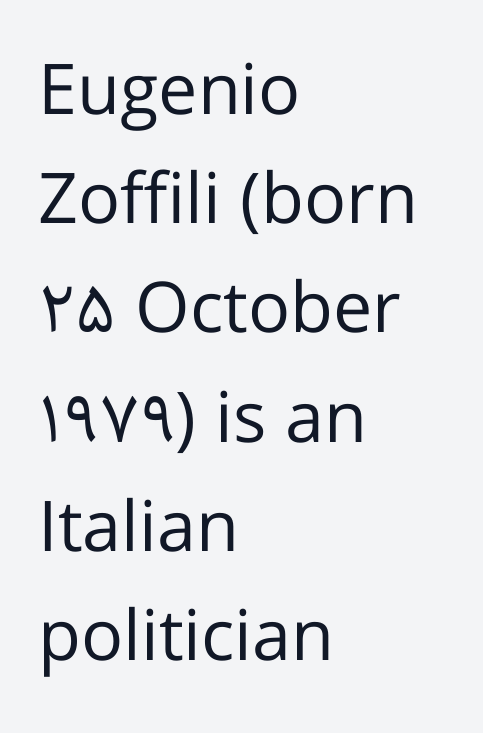
The image shows 70 px regular-weight sans-serif type, upright; set left-aligned, normal line spacing (1.56x), normal letter spacing, not underlined; low stroke contrast and a medium x-height.
